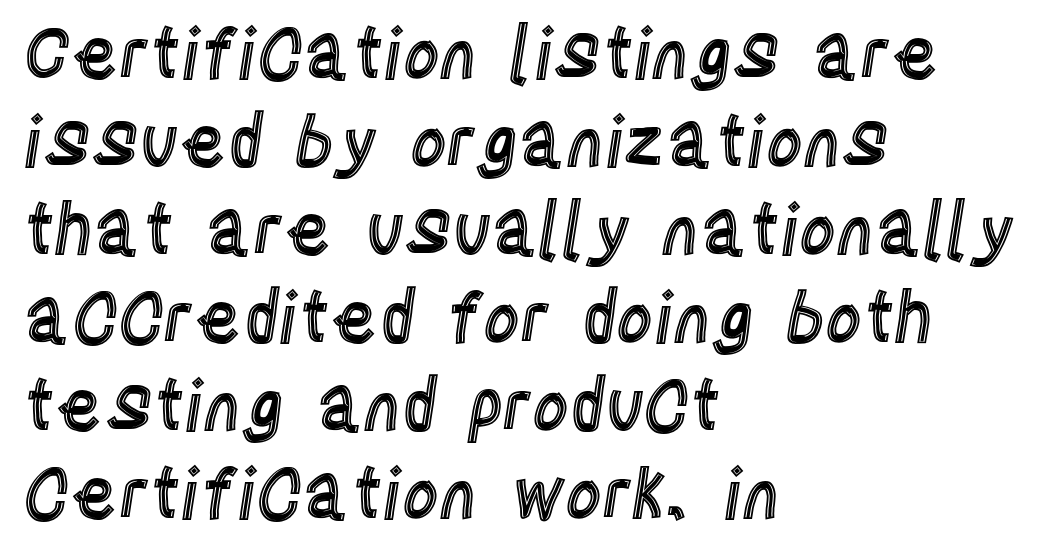
{"width": "condensed", "x_height": "large", "monospaced": "no", "underline": "no", "align": "left", "line_spacing_ratio": 1.24, "letter_spacing": "normal", "letter_spacing_em": 0.0, "glyph_px": 71}
